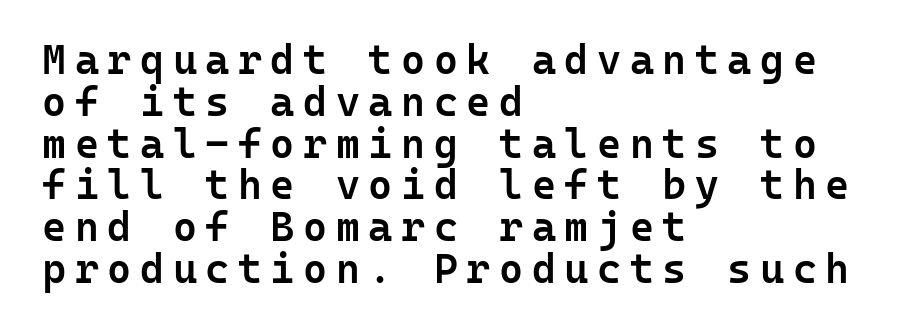
{"serif": "no", "italic": "no", "bold": "semi", "weight": "semibold", "width": "normal", "stroke_contrast": "low", "x_height": "medium", "monospaced": "yes", "underline": "no", "align": "left", "line_spacing": "tight", "line_spacing_ratio": 1.02, "letter_spacing": "wide", "letter_spacing_em": 0.21, "glyph_px": 41}
